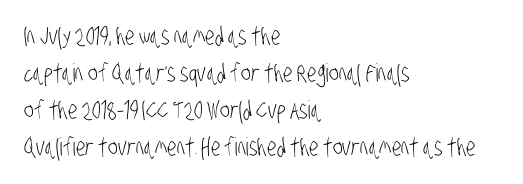
{"bold": "no", "underline": "no", "align": "left", "line_spacing": "normal", "line_spacing_ratio": 1.48, "letter_spacing": "normal", "letter_spacing_em": 0.0, "glyph_px": 25}
